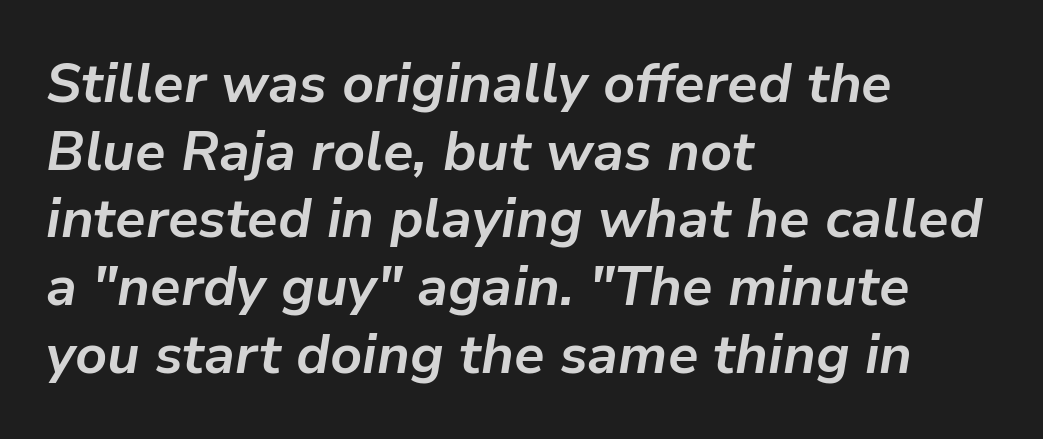
A bare baseline throughout the passage. A student would call this left alignment; a typographer would say flush left, rag right. Heavy-handed strokes throughout: this text is bold. Quick note: italic. Is this a fixed-width face? No — the glyphs have proportional, varying widths. There is no visible air inserted between adjacent glyphs.
